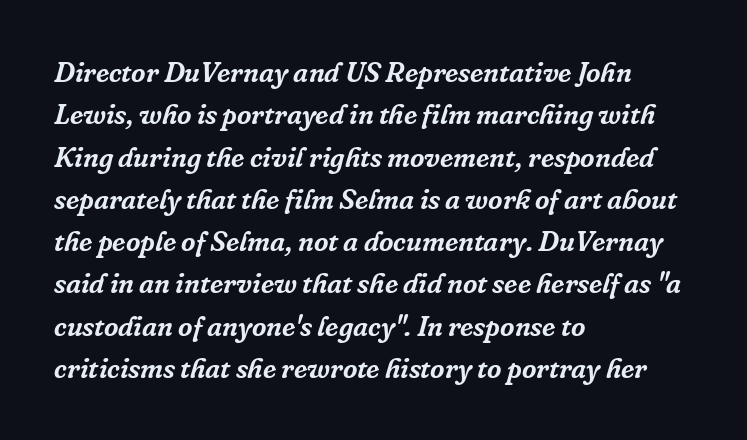
The image shows 28 px serif type, italic (leaning right); set left-aligned, normal line spacing (1.51x), normal letter spacing, not underlined; low stroke contrast and a medium x-height.
